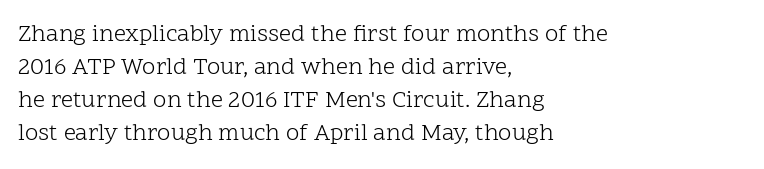
The image shows 24 px text type, upright; set left-aligned, normal line spacing (1.37x), normal letter spacing, not underlined.
